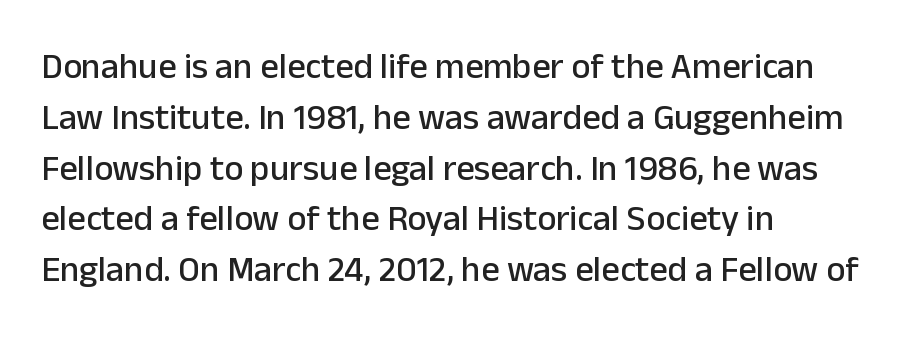
These lines sit exactly where default settings would place them. A typesetter would call this zero additional tracking. The glyphs are unaccompanied by any horizontal stroke below them. You could not count columns in this text — the font is proportionally spaced. Classification — sans serif. Every character sits straight up, as roman type does.
